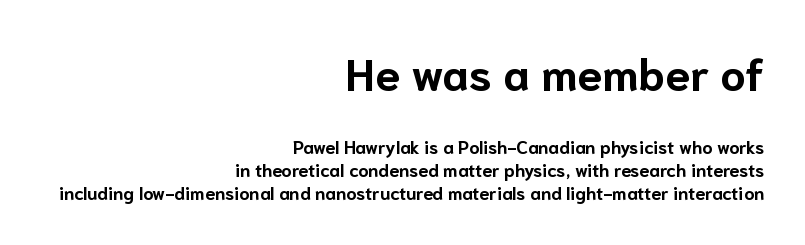
Q: Is the text bold? A: Yes.
Q: Is the text italic (slanted)? A: No, it is upright.
Q: Is the typeface a serif or a sans-serif typeface? A: Sans-serif.
Q: Is the text underlined? A: No.
Q: How is the paragraph aligned? A: Right-aligned.
Q: Is the spacing between letters normal or unusually wide? A: Normal.
Q: Is the spacing between lines tight, normal or loose? A: Normal.
Q: Which block of text is set in a larger size, the first (top) or the second (bottom)? A: The first (top) one.
Q: Width (condensed, normal, or wide)? A: Normal.
Q: Stroke contrast? A: Low.
Q: x-height? A: Medium.
Q: Monospaced? A: No.
